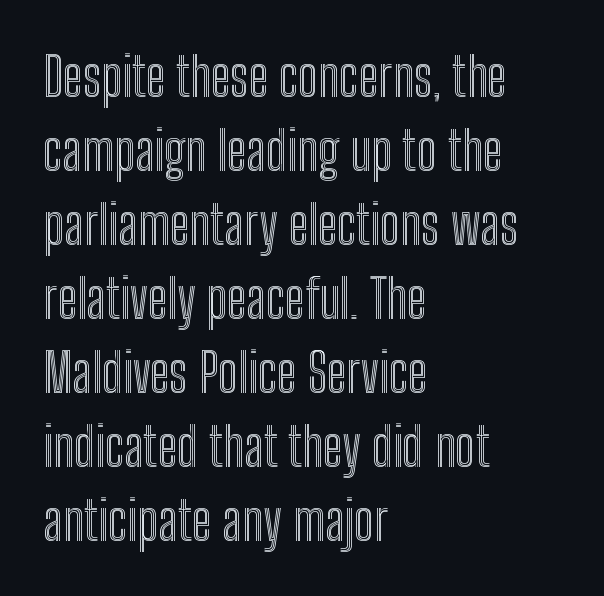
Q: Is the text italic (slanted)? A: No, it is upright.
Q: Is the text underlined? A: No.
Q: How is the paragraph aligned? A: Left-aligned.
Q: Is the spacing between letters normal or unusually wide? A: Normal.
Q: Is the spacing between lines tight, normal or loose? A: Normal.
Q: Width (condensed, normal, or wide)? A: Condensed.
Q: x-height? A: Medium.
Q: Monospaced? A: No.
